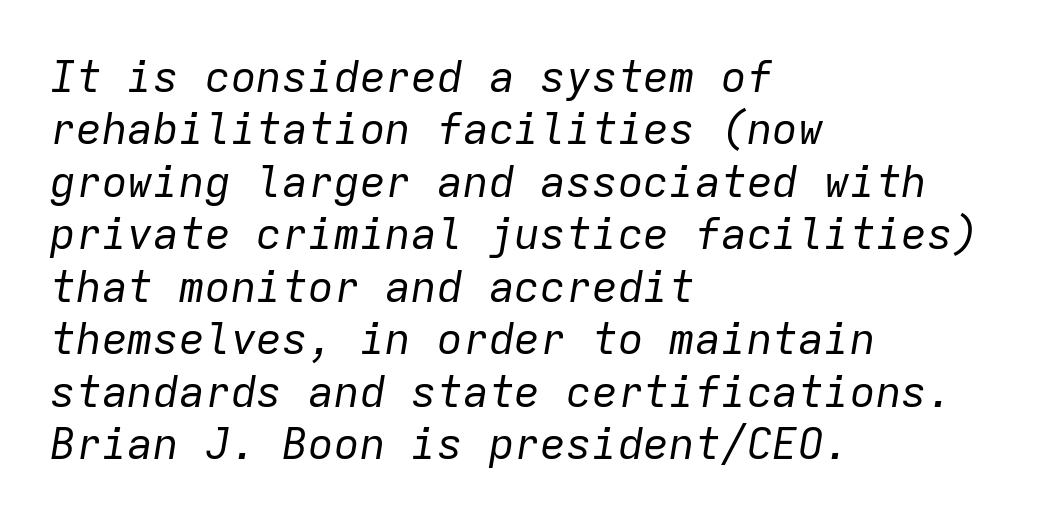
No heavy texture on the line: the type isn't bold. Left-aligned paragraph, ragged on the right. Spacing between characters is what you'd get straight out of the box. A typesetter would mark this as italic. Letters rest on an invisible, unmarked baseline. Fixed-width glyphs throughout — classic coding-font behaviour.
